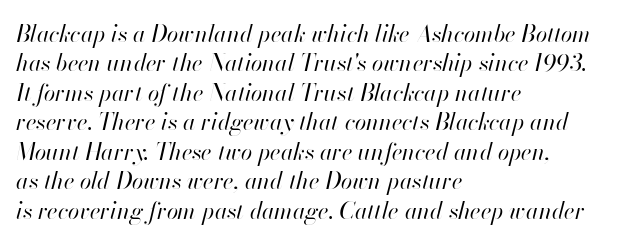
Every character sits at an angle, as italics do. The lines in this sample share a left origin and differ only in where they stop. This rendering features lettering with no underline. A typesetter would call this zero additional tracking. Whoever set this chose a conventional vertical rhythm. Stems here are at most as thick as an everyday book face.
